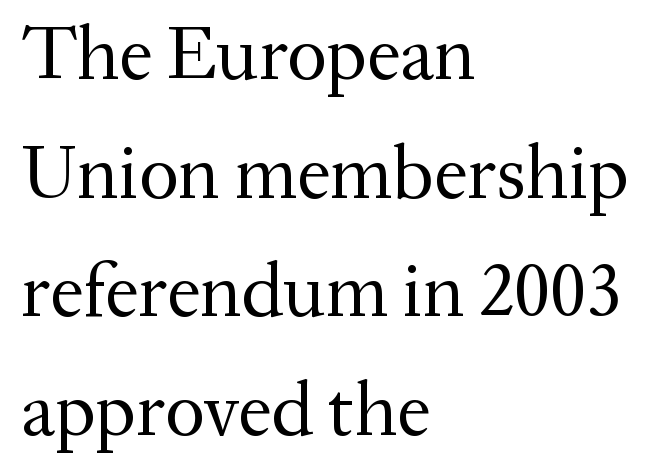
{"serif": "yes", "italic": "no", "bold": "no", "weight": "regular", "width": "normal", "stroke_contrast": "medium", "x_height": "medium", "monospaced": "no", "underline": "no", "align": "left", "line_spacing": "normal", "line_spacing_ratio": 1.56, "letter_spacing": "normal", "letter_spacing_em": 0.0, "glyph_px": 76}
